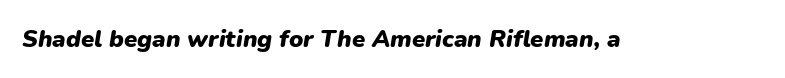
The image shows 24 px bold type, italic (leaning right); set normal letter spacing, not underlined.
